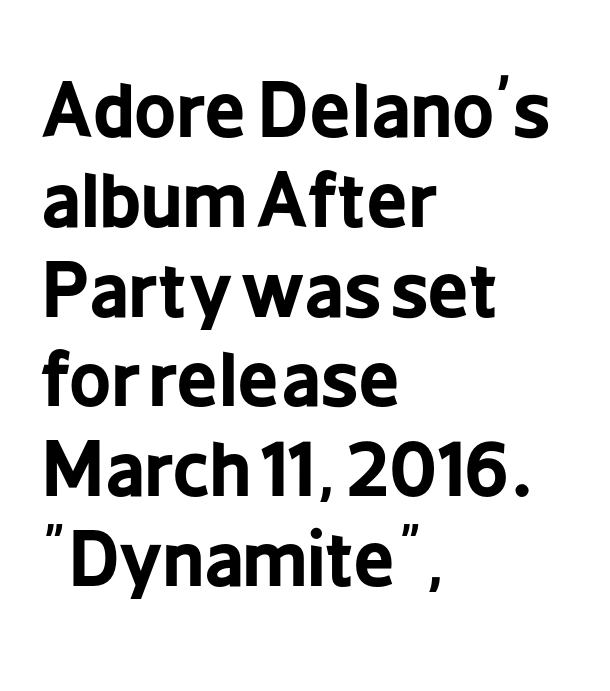
Q: Is the text bold? A: Yes.
Q: Is the text italic (slanted)? A: No, it is upright.
Q: Is the typeface a serif or a sans-serif typeface? A: Sans-serif.
Q: Is the text underlined? A: No.
Q: How is the paragraph aligned? A: Left-aligned.
Q: Is the spacing between letters normal or unusually wide? A: Normal.
Q: Width (condensed, normal, or wide)? A: Condensed.
Q: Stroke contrast? A: Low.
Q: x-height? A: Medium.
Q: Monospaced? A: No.
